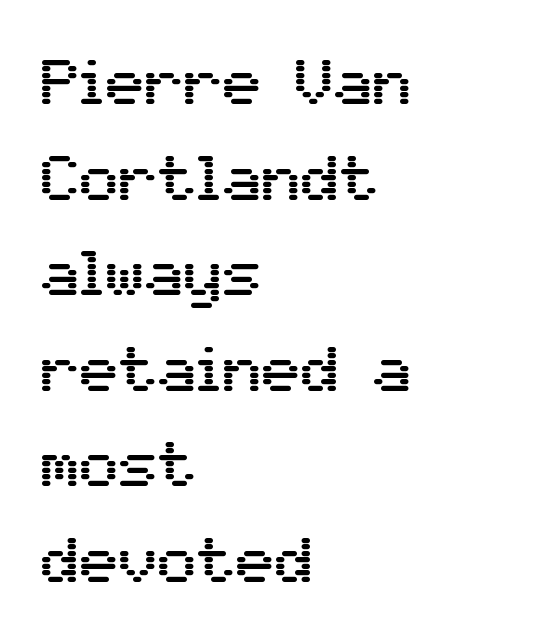
Left-aligned paragraph, ragged on the right. Think of a printed novel: that variable character pitch is what you see here. The line texture is even and compact thanks to regular tracking. These lines are composed in type without serifs. These lines sit exactly where default settings would place them.
